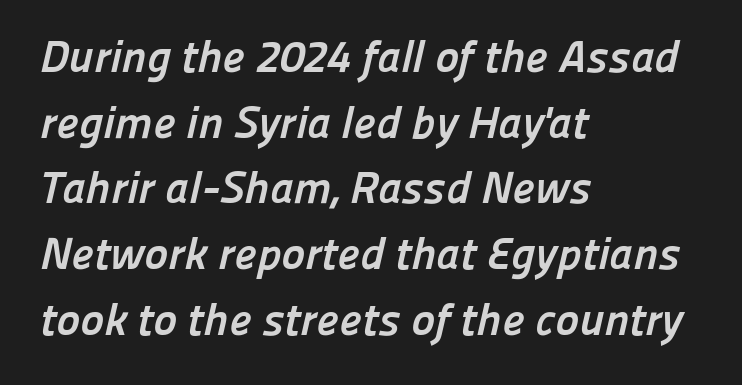
A student would call this left alignment; a typographer would say flush left, rag right. Observe the ordinary spacing: letters are neighbours, not strangers. Compared with typical paragraphs, the rows here are spaced about the same. These lines carry a lot of weight — the face is fully bold. This sample uses a sans-serif face. The space directly below the letters is spotless.
